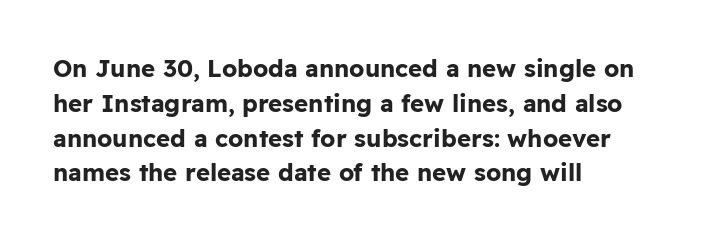
Nope, not italic — everything's standing straight. The passage shown has conventional tracking throughout. Bold? Absolutely — the strokes are thick and heavy. If you drew a ruler down the left edge, every line would touch it. The gap between lines stays unmarked. Horizontal bands of white between lines are of average thickness.
